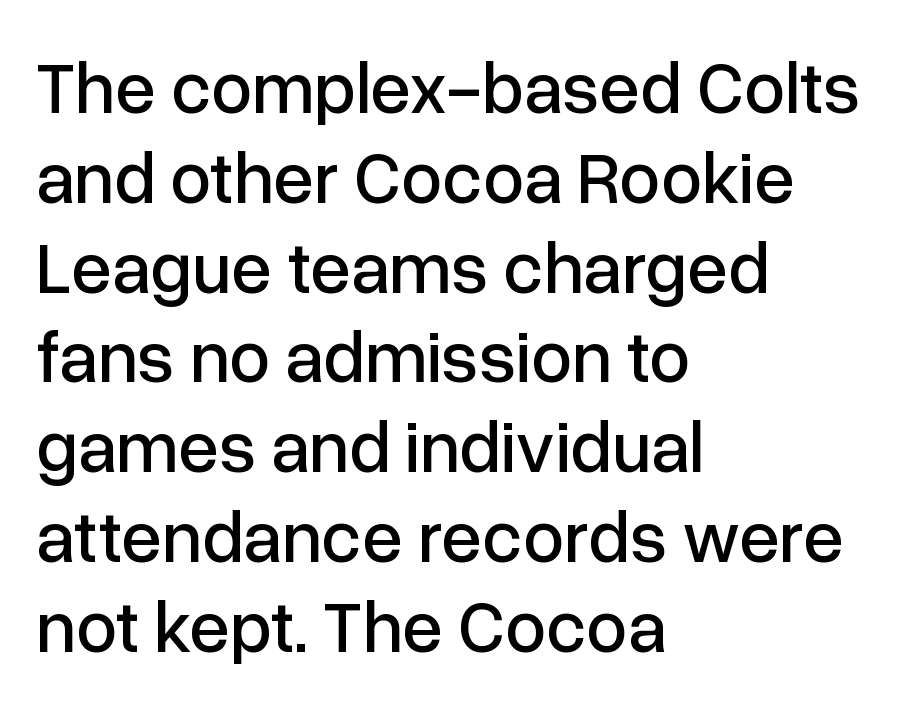
Typographically, this falls in the sans-serif category. The compositor pushed each line to the left boundary. Posture: straight, roman, zero tilt. Character widths vary here, with narrow letters taking less room than wide ones. Glyph-to-glyph distance matches everyday printed text.
